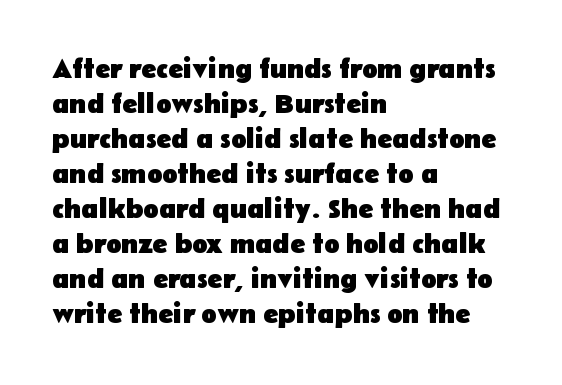
Q: Is the text bold? A: Yes.
Q: Is the text italic (slanted)? A: No, it is upright.
Q: Is the typeface a serif or a sans-serif typeface? A: Sans-serif.
Q: Is the text underlined? A: No.
Q: How is the paragraph aligned? A: Left-aligned.
Q: Is the spacing between letters normal or unusually wide? A: Normal.
Q: Is the spacing between lines tight, normal or loose? A: Normal.
Q: Width (condensed, normal, or wide)? A: Normal.
Q: Stroke contrast? A: Low.
Q: x-height? A: Medium.
Q: Monospaced? A: No.
